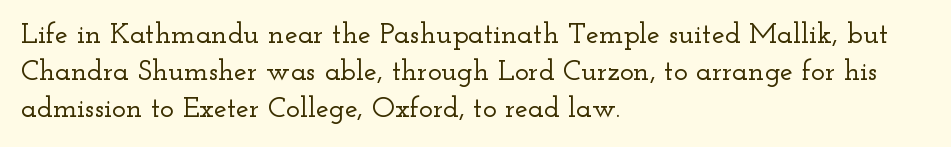
{"serif": "yes", "italic": "no", "width": "wide", "stroke_contrast": "low", "x_height": "small", "monospaced": "no", "underline": "no", "align": "left", "line_spacing": "normal", "line_spacing_ratio": 1.28, "letter_spacing": "normal", "letter_spacing_em": 0.0, "glyph_px": 29}
